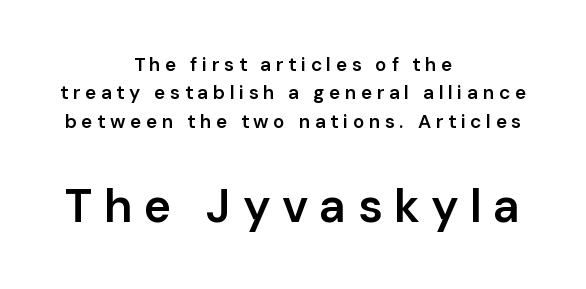
Grotesque or geometric, the face here clearly has no serifs. The specimen reads as upright at a glance. Evenly set lines give the paragraph a standard silhouette. This rendering uses center alignment, leaving both contours irregular but symmetric. The emphasis by scale lands on block number two, below. Letter spacing: wide.
